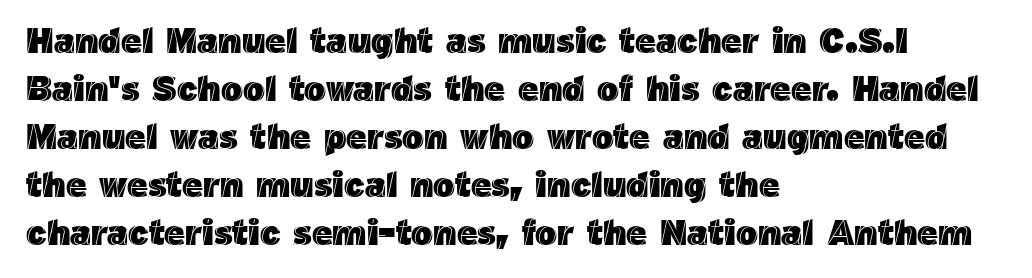
These lines stack with their left ends in a neat column. Spacing verdict: proportional, widths tailored to each character. This is the regular roman posture of the typeface. Interline gaps are of average width in this sample.
